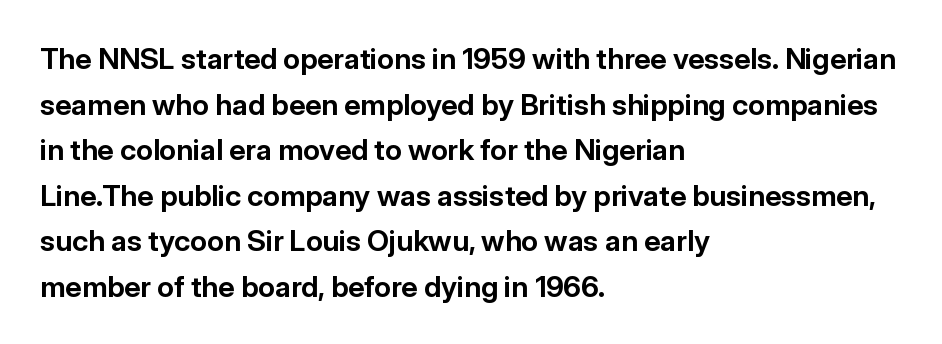
Q: Is the text bold? A: Yes.
Q: Is the text italic (slanted)? A: No, it is upright.
Q: Is the typeface a serif or a sans-serif typeface? A: Sans-serif.
Q: Is the text underlined? A: No.
Q: How is the paragraph aligned? A: Left-aligned.
Q: Is the spacing between letters normal or unusually wide? A: Normal.
Q: Is the spacing between lines tight, normal or loose? A: Normal.
Q: Width (condensed, normal, or wide)? A: Normal.
Q: Stroke contrast? A: Low.
Q: x-height? A: Medium.
Q: Monospaced? A: No.
